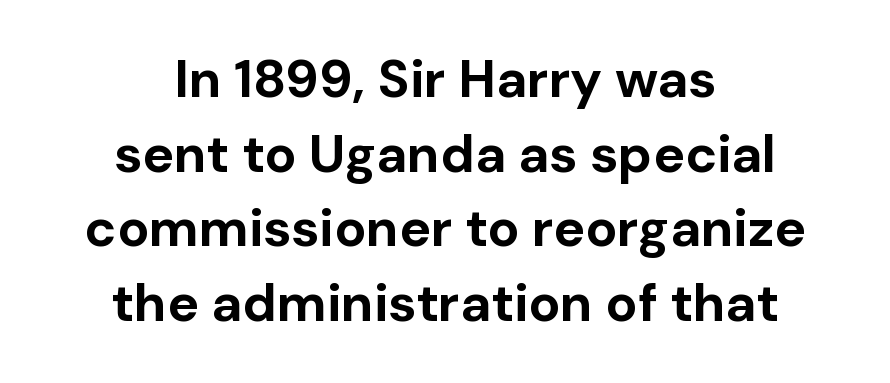
Q: Is the text bold? A: Yes.
Q: Is the text italic (slanted)? A: No, it is upright.
Q: Is the typeface a serif or a sans-serif typeface? A: Sans-serif.
Q: Is the text underlined? A: No.
Q: How is the paragraph aligned? A: Centered.
Q: Is the spacing between letters normal or unusually wide? A: Normal.
Q: Is the spacing between lines tight, normal or loose? A: Normal.
Q: Width (condensed, normal, or wide)? A: Normal.
Q: Stroke contrast? A: Low.
Q: x-height? A: Medium.
Q: Monospaced? A: No.
